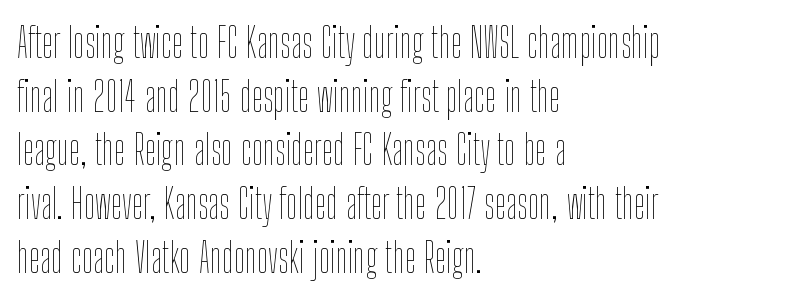
The image shows 41 px thin, condensed type, upright; set left-aligned, normal line spacing (1.31x), normal letter spacing, not underlined; low stroke contrast and a medium x-height.
